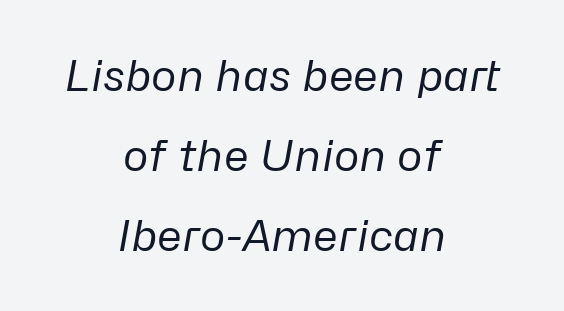
Q: Is the text bold? A: No.
Q: Is the text italic (slanted)? A: Yes, it leans right by about 10 degrees.
Q: Is the text underlined? A: No.
Q: How is the paragraph aligned? A: Centered.
Q: Is the spacing between letters normal or unusually wide? A: Normal.
Q: Width (condensed, normal, or wide)? A: Normal.
Q: Stroke contrast? A: Low.
Q: x-height? A: Medium.
Q: Monospaced? A: No.
